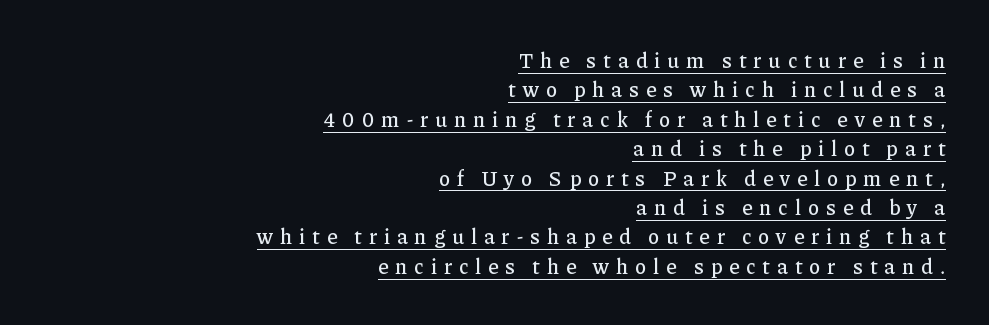
{"italic": "no", "underline": "yes", "align": "right", "line_spacing": "normal", "line_spacing_ratio": 1.4, "letter_spacing": "wide", "letter_spacing_em": 0.34, "glyph_px": 21}
